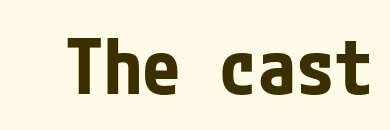
{"serif": "no", "italic": "no", "bold": "yes", "weight": "bold", "width": "condensed", "stroke_contrast": "low", "x_height": "medium", "underline": "no", "letter_spacing": "normal", "letter_spacing_em": 0.0, "glyph_px": 77}
